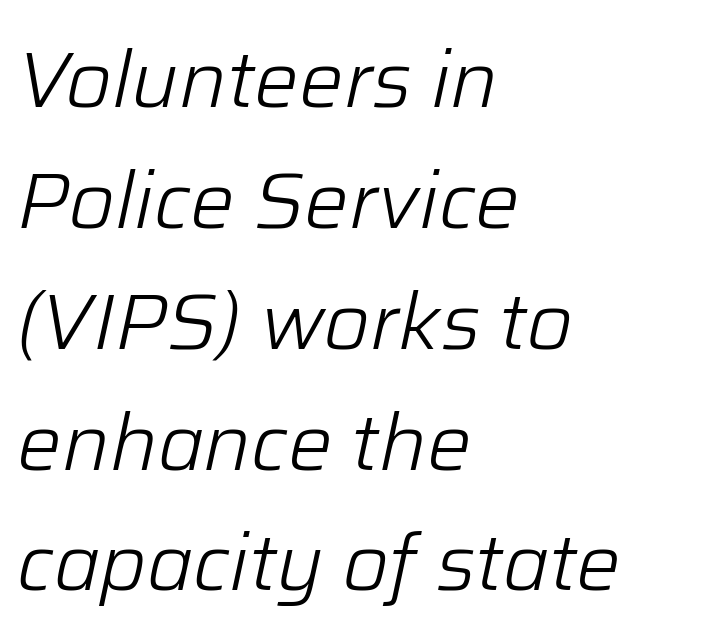
Q: Is the text bold? A: No.
Q: Is the text italic (slanted)? A: Yes, it leans right by about 12 degrees.
Q: Is the text underlined? A: No.
Q: How is the paragraph aligned? A: Left-aligned.
Q: Is the spacing between letters normal or unusually wide? A: Normal.
Q: Is the spacing between lines tight, normal or loose? A: Normal.
Q: Width (condensed, normal, or wide)? A: Normal.
Q: Stroke contrast? A: Low.
Q: x-height? A: Medium.
Q: Monospaced? A: No.
